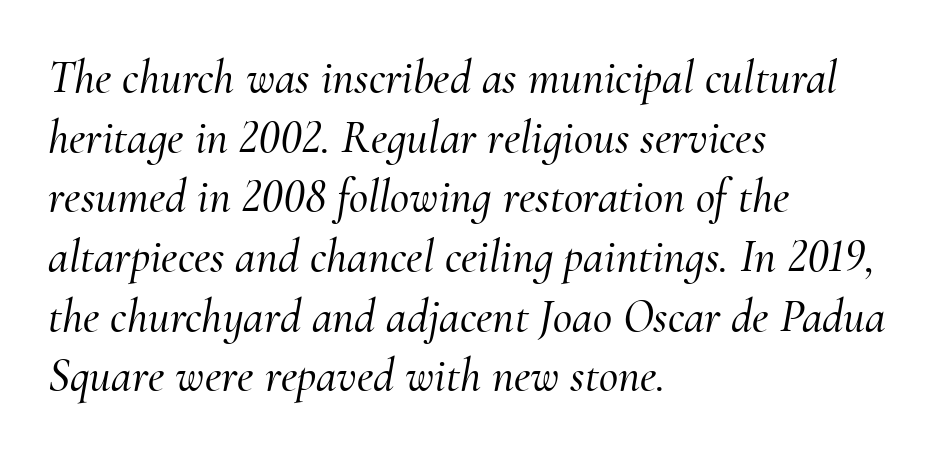
Q: Is the text italic (slanted)? A: Yes, it leans right by about 10 degrees.
Q: Is the typeface a serif or a sans-serif typeface? A: Serif.
Q: Is the text underlined? A: No.
Q: How is the paragraph aligned? A: Left-aligned.
Q: Is the spacing between letters normal or unusually wide? A: Normal.
Q: Is the spacing between lines tight, normal or loose? A: Normal.
Q: Width (condensed, normal, or wide)? A: Normal.
Q: Stroke contrast? A: Medium.
Q: x-height? A: Small.
Q: Monospaced? A: No.
